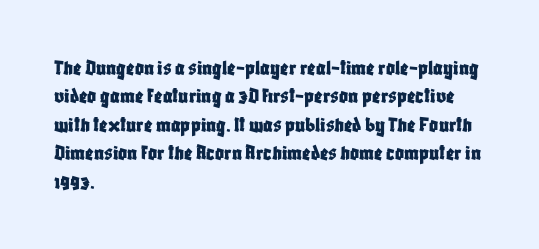
Does extra space separate the letters? No, they use regular spacing. Rows of type keep a routine distance in the vertical direction. Descender tails drop into unmarked territory. No italicization has been applied; the sample stays upright.
